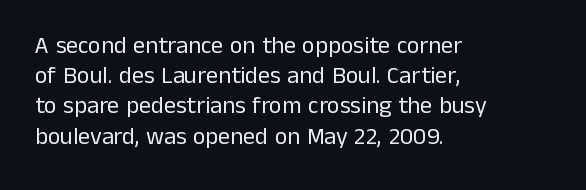
The weight would be labelled regular, book, light, or lighter still. Every stem runs plumb, perpendicular to the baseline. Descender tails drop into unmarked territory. One glance says typical: line gaps are just what's usual.
